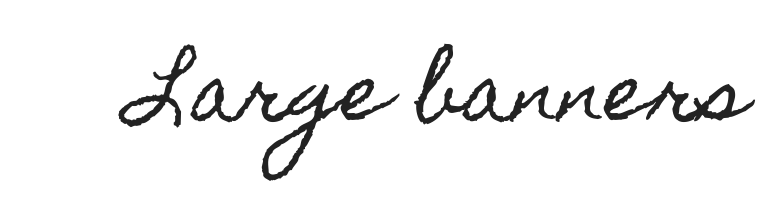
The image shows 78 px condensed type; set normal letter spacing, not underlined; a small x-height.
